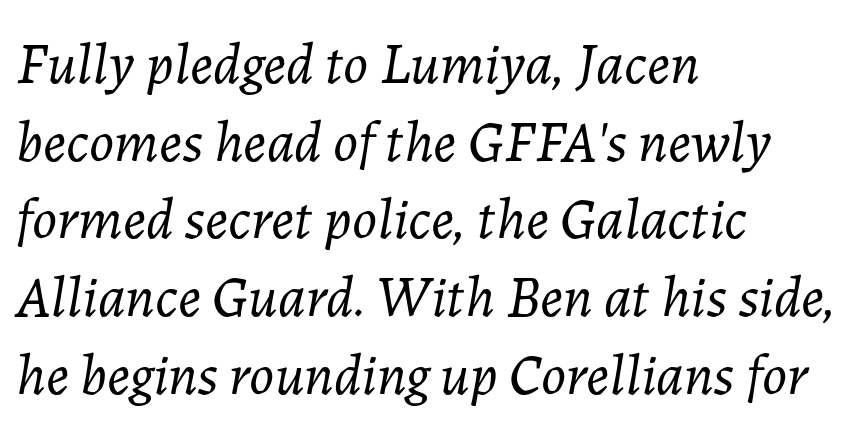
Q: Is the text bold? A: No.
Q: Is the text italic (slanted)? A: Yes, it leans right by about 7 degrees.
Q: Is the text underlined? A: No.
Q: How is the paragraph aligned? A: Left-aligned.
Q: Is the spacing between letters normal or unusually wide? A: Normal.
Q: Is the spacing between lines tight, normal or loose? A: Normal.
Q: Width (condensed, normal, or wide)? A: Normal.
Q: Stroke contrast? A: Low.
Q: x-height? A: Medium.
Q: Monospaced? A: No.
